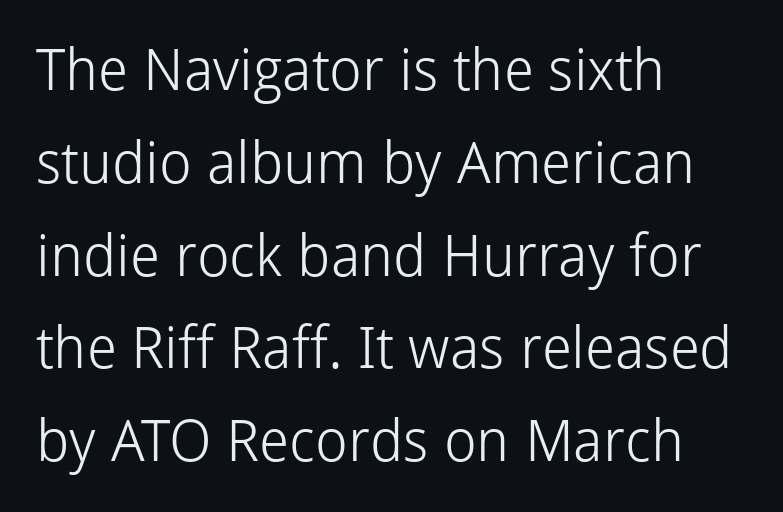
Q: Is the text bold? A: No.
Q: Is the text italic (slanted)? A: No, it is upright.
Q: Is the typeface a serif or a sans-serif typeface? A: Sans-serif.
Q: Is the text underlined? A: No.
Q: How is the paragraph aligned? A: Left-aligned.
Q: Is the spacing between letters normal or unusually wide? A: Normal.
Q: Is the spacing between lines tight, normal or loose? A: Normal.
Q: Width (condensed, normal, or wide)? A: Normal.
Q: Stroke contrast? A: Low.
Q: x-height? A: Medium.
Q: Monospaced? A: No.
